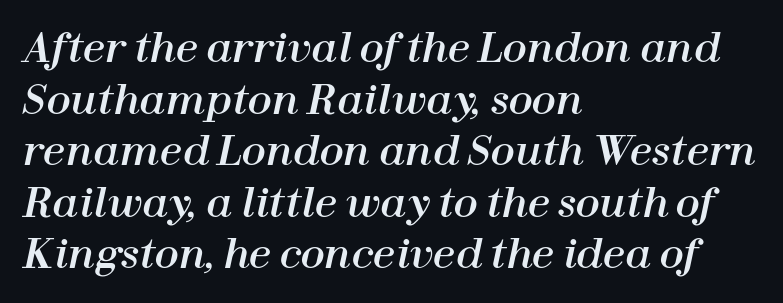
The rendering uses a moderate line-height, typical for paragraphs. The passage shown is typed in a proportional face where columns would drift. Visually the block forms a straight wall on the left and a jagged coastline on the right. These lines keep a tight, regular rhythm from letter to letter. Rendered with sloped, italic letterforms. Letters rest on an invisible, unmarked baseline.
